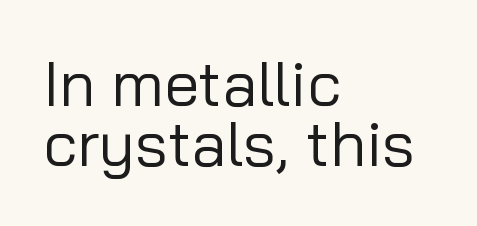
{"serif": "no", "italic": "no", "bold": "no", "weight": "regular", "width": "normal", "stroke_contrast": "low", "x_height": "medium", "monospaced": "no", "underline": "no", "align": "left", "line_spacing": "tight", "line_spacing_ratio": 0.96, "letter_spacing": "normal", "letter_spacing_em": 0.0, "glyph_px": 63}
